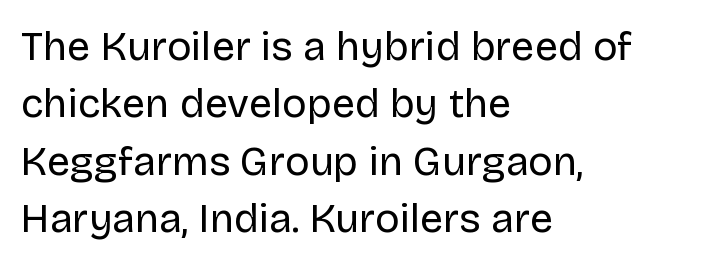
Q: Is the text bold? A: No.
Q: Is the text italic (slanted)? A: No, it is upright.
Q: Is the typeface a serif or a sans-serif typeface? A: Sans-serif.
Q: Is the text underlined? A: No.
Q: How is the paragraph aligned? A: Left-aligned.
Q: Is the spacing between letters normal or unusually wide? A: Normal.
Q: Is the spacing between lines tight, normal or loose? A: Normal.
Q: Width (condensed, normal, or wide)? A: Normal.
Q: Stroke contrast? A: Low.
Q: x-height? A: Large.
Q: Monospaced? A: No.
